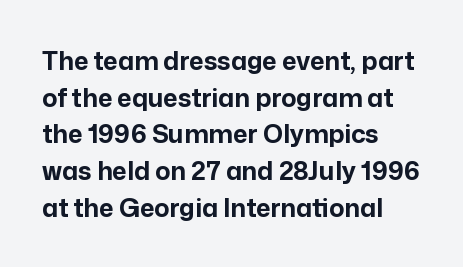
Q: Is the text bold? A: Yes.
Q: Is the text italic (slanted)? A: No, it is upright.
Q: Is the text underlined? A: No.
Q: How is the paragraph aligned? A: Left-aligned.
Q: Is the spacing between letters normal or unusually wide? A: Normal.
Q: Is the spacing between lines tight, normal or loose? A: Normal.
